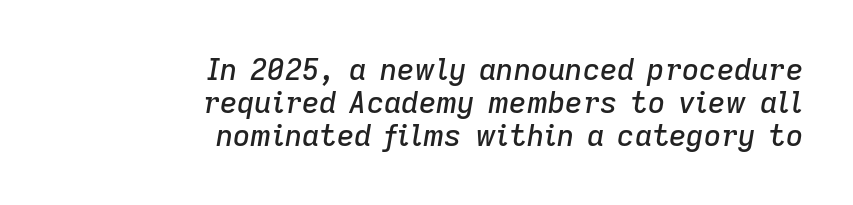
The image shows 30 px text type, italic (leaning right); set right-aligned, tight line spacing (1.1x), normal letter spacing, not underlined; low stroke contrast and a medium x-height.
